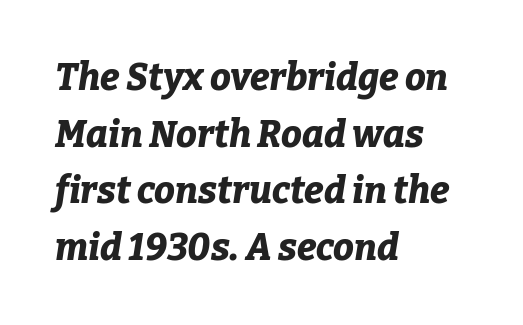
The image shows 37 px bold type, italic (leaning right); set left-aligned, normal line spacing (1.53x), normal letter spacing, not underlined; low stroke contrast and a medium x-height.
